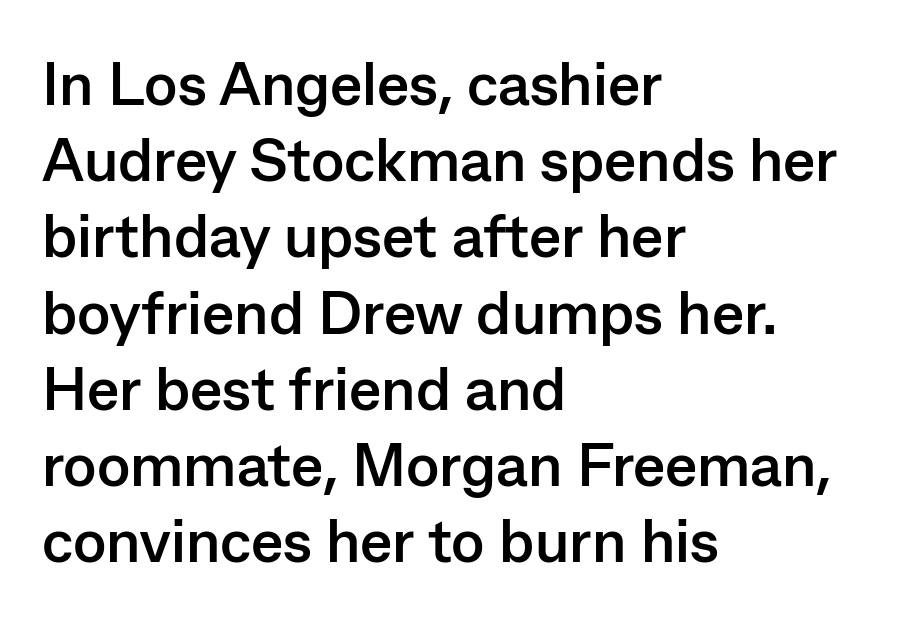
Q: Is the text bold? A: Yes.
Q: Is the text italic (slanted)? A: No, it is upright.
Q: Is the typeface a serif or a sans-serif typeface? A: Sans-serif.
Q: Is the text underlined? A: No.
Q: How is the paragraph aligned? A: Left-aligned.
Q: Is the spacing between letters normal or unusually wide? A: Normal.
Q: Is the spacing between lines tight, normal or loose? A: Normal.
Q: Width (condensed, normal, or wide)? A: Normal.
Q: Stroke contrast? A: Low.
Q: x-height? A: Medium.
Q: Monospaced? A: No.
